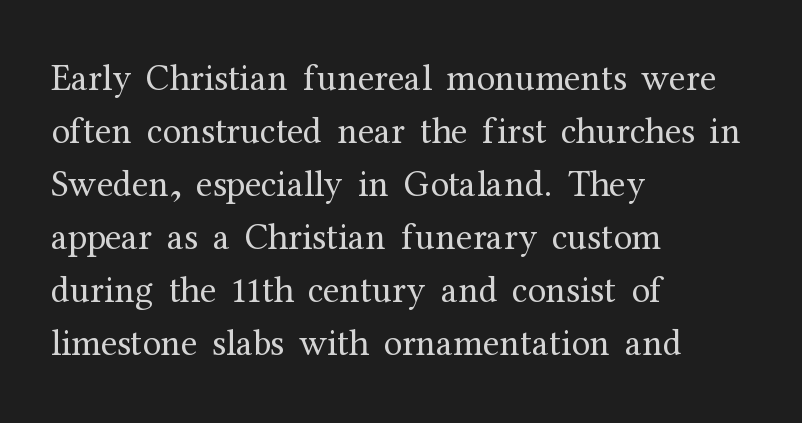
How are the letters spaced? Ordinarily, with no added tracking. A typesetter would call this proportional, since set widths differ per character. It's the straight-up-and-down kind of type. The lines in this sample share a left origin and differ only in where they stop. The rows are spaced the way most documents space them.
